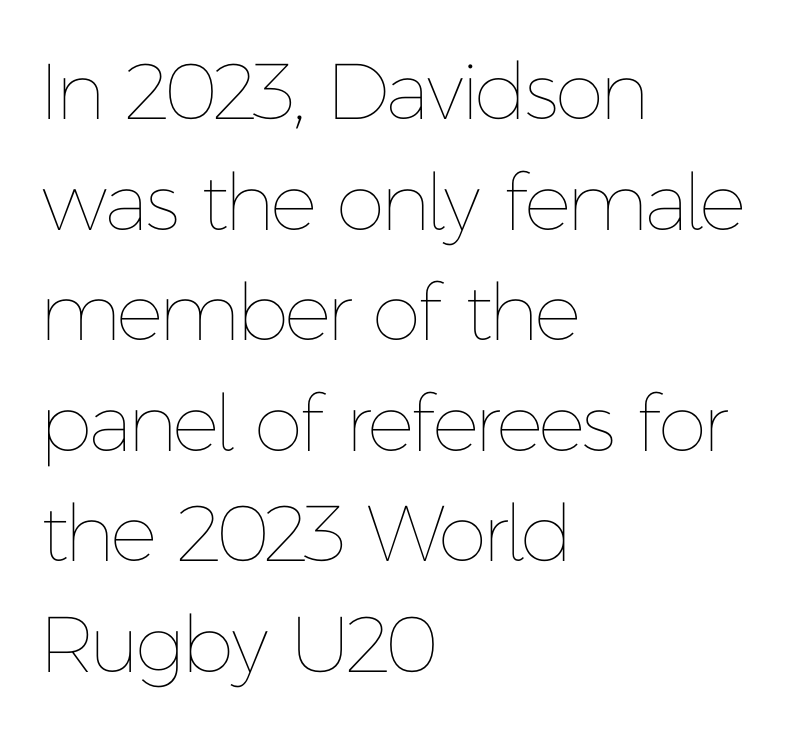
The image shows 79 px thin type, upright; set left-aligned, normal line spacing (1.4x), normal letter spacing, not underlined; low stroke contrast and a medium x-height.
